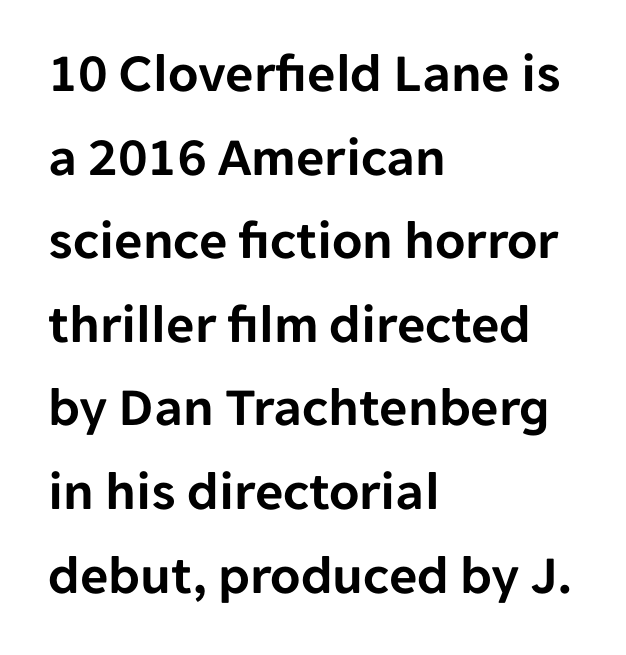
Q: Is the text italic (slanted)? A: No, it is upright.
Q: Is the typeface a serif or a sans-serif typeface? A: Sans-serif.
Q: Is the text underlined? A: No.
Q: How is the paragraph aligned? A: Left-aligned.
Q: Is the spacing between letters normal or unusually wide? A: Normal.
Q: Is the spacing between lines tight, normal or loose? A: Normal.
Q: Width (condensed, normal, or wide)? A: Normal.
Q: Stroke contrast? A: Low.
Q: x-height? A: Medium.
Q: Monospaced? A: No.
